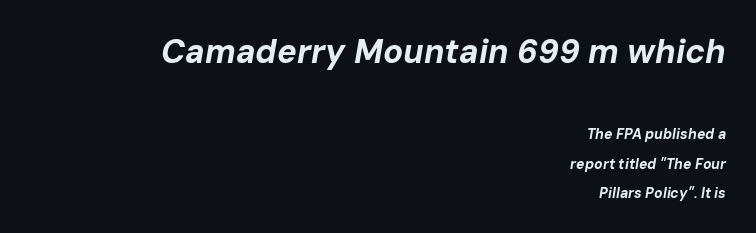
The image shows 33 px bold type, italic (leaning right); set right-aligned, loose line spacing (2.09x), normal letter spacing, not underlined; the first (top) block is 2.36x larger; low stroke contrast and a medium x-height.
